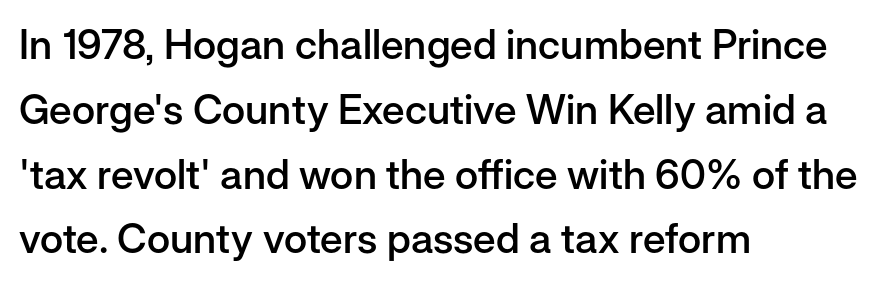
The image shows 41 px semibold sans-serif type, upright; set left-aligned, normal line spacing (1.58x), normal letter spacing, not underlined; low stroke contrast and a medium x-height.
